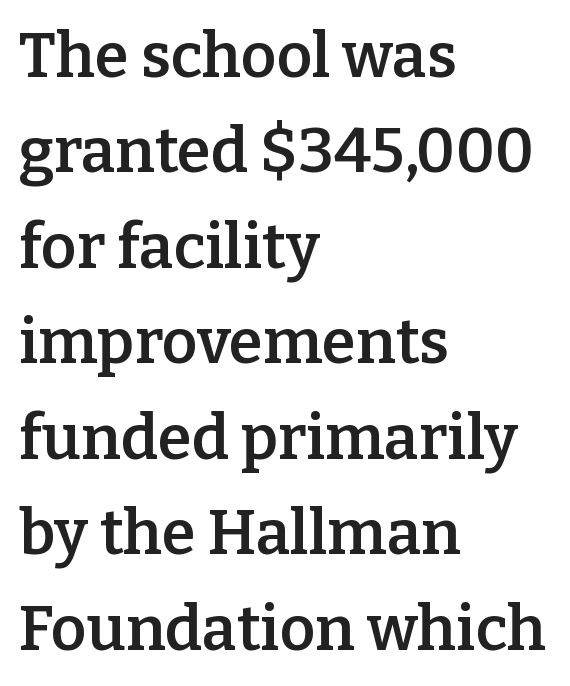
Q: Is the text bold? A: Semi-bold.
Q: Is the text italic (slanted)? A: No, it is upright.
Q: Is the typeface a serif or a sans-serif typeface? A: Serif.
Q: Is the text underlined? A: No.
Q: How is the paragraph aligned? A: Left-aligned.
Q: Is the spacing between letters normal or unusually wide? A: Normal.
Q: Is the spacing between lines tight, normal or loose? A: Normal.
Q: Width (condensed, normal, or wide)? A: Normal.
Q: Stroke contrast? A: Low.
Q: x-height? A: Medium.
Q: Monospaced? A: No.
